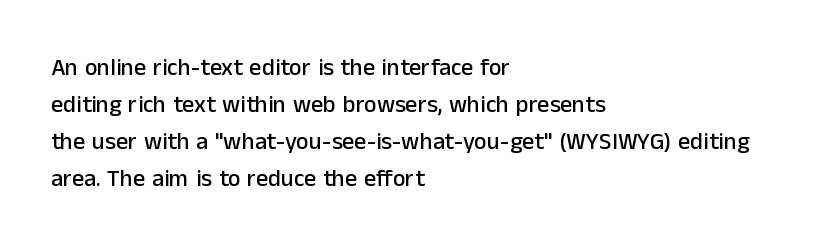
{"italic": "no", "underline": "no", "align": "left", "line_spacing": "normal", "line_spacing_ratio": 1.54, "letter_spacing": "normal", "letter_spacing_em": 0.0, "glyph_px": 24}
